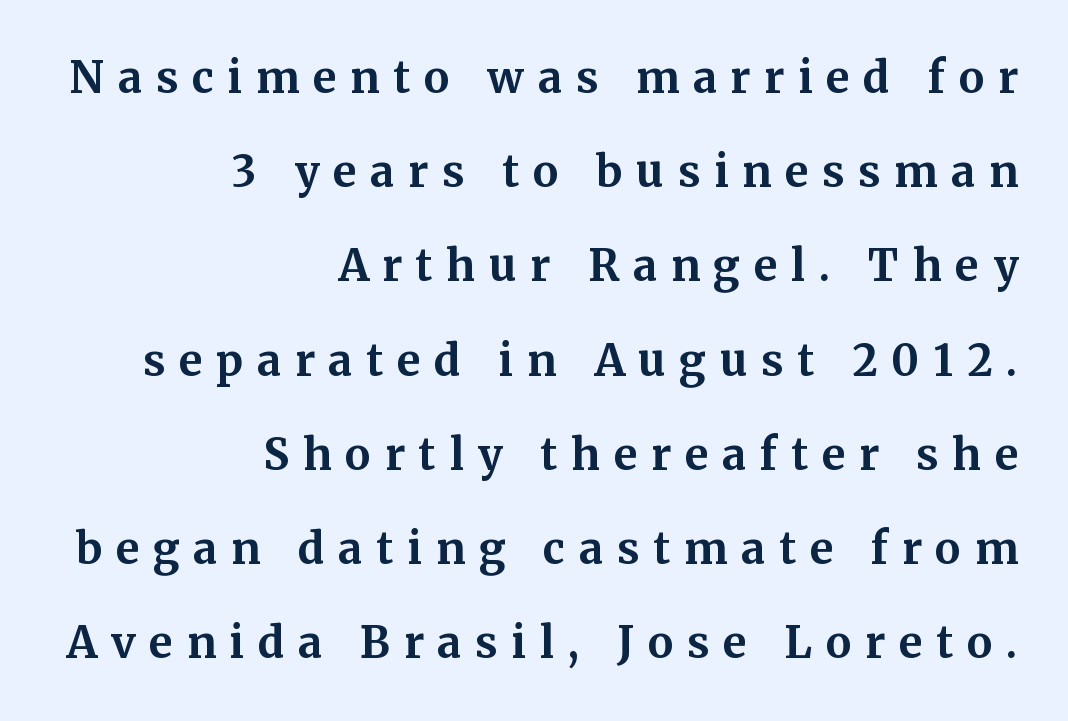
The image shows 43 px bold serif type, upright; set right-aligned, loose line spacing (2.19x), unusually wide letter spacing (+0.32 em), not underlined; medium stroke contrast and a medium x-height.
